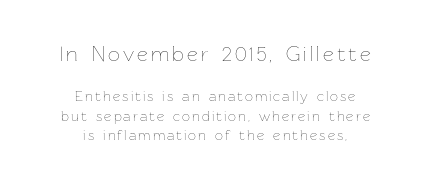
{"italic": "no", "bold": "no", "underline": "no", "align": "center", "line_spacing": "normal", "line_spacing_ratio": 1.4, "larger_block": "first", "size_ratio": 1.5, "glyph_px": 21}
